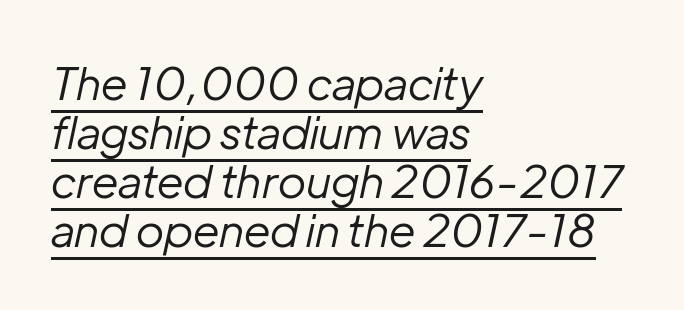
Q: Is the text bold? A: No.
Q: Is the text italic (slanted)? A: Yes, it leans right by about 12 degrees.
Q: Is the text underlined? A: Yes.
Q: How is the paragraph aligned? A: Left-aligned.
Q: Is the spacing between letters normal or unusually wide? A: Normal.
Q: Is the spacing between lines tight, normal or loose? A: Tight.
Q: Width (condensed, normal, or wide)? A: Normal.
Q: Stroke contrast? A: Low.
Q: x-height? A: Medium.
Q: Monospaced? A: No.
